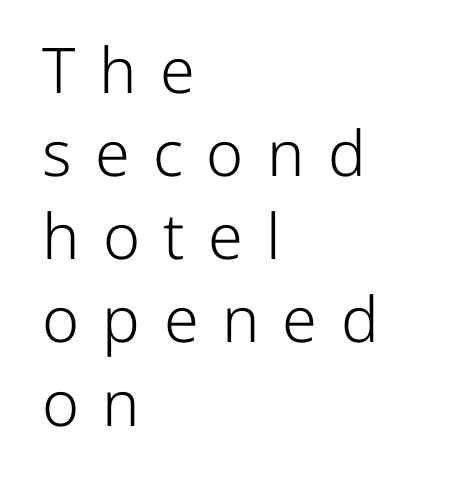
The image shows 63 px light sans-serif type, upright; set left-aligned, normal line spacing (1.32x), unusually wide letter spacing (+0.37 em), not underlined; low stroke contrast and a medium x-height.
